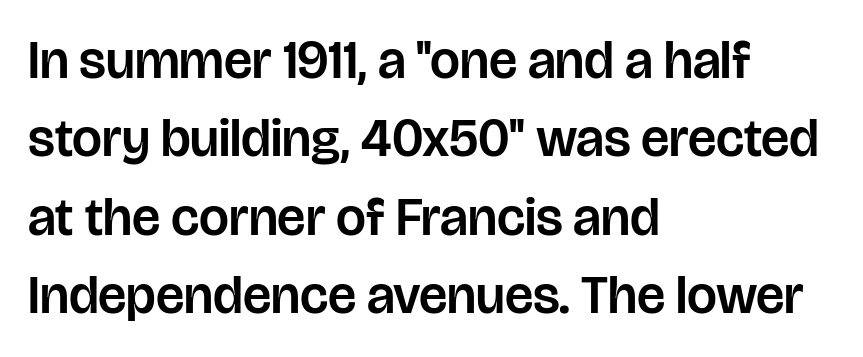
The image shows 53 px sans-serif type, upright; set left-aligned, normal line spacing (1.48x), normal letter spacing, not underlined; low stroke contrast and a large x-height.
